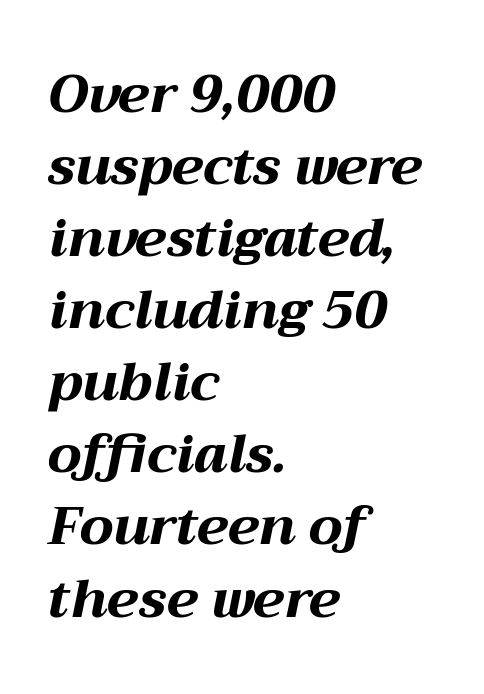
Leftover space on each line is placed entirely after the last word. Type without underlining. Typesetter's note: full bold, strokes at maximum text heaviness. Interline gaps are of average width in this sample. Each letter keeps its own natural width here, so spacing adapts to shape. Nobody touched the tracking dial on this one.
